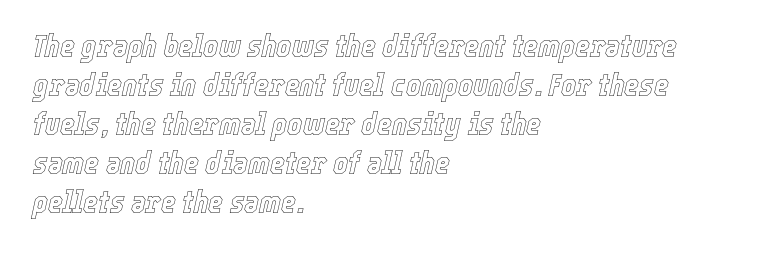
{"italic": "yes", "lean": "right", "slant_degrees": 12, "width": "condensed", "x_height": "medium", "monospaced": "no", "underline": "no", "align": "left", "line_spacing_ratio": 1.22, "letter_spacing": "normal", "letter_spacing_em": 0.0, "glyph_px": 32}
